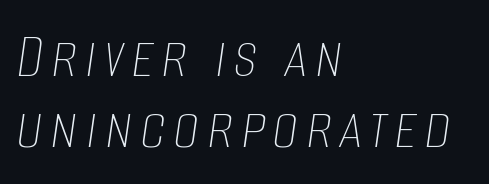
The font sits on the lighter half of the weight spectrum, regular included. The passage shown is typed in a proportional face where columns would drift. Check the space under the baseline: it is left empty. The letters are slanted; this is an italic face. These lines stack with their left ends in a neat column.
